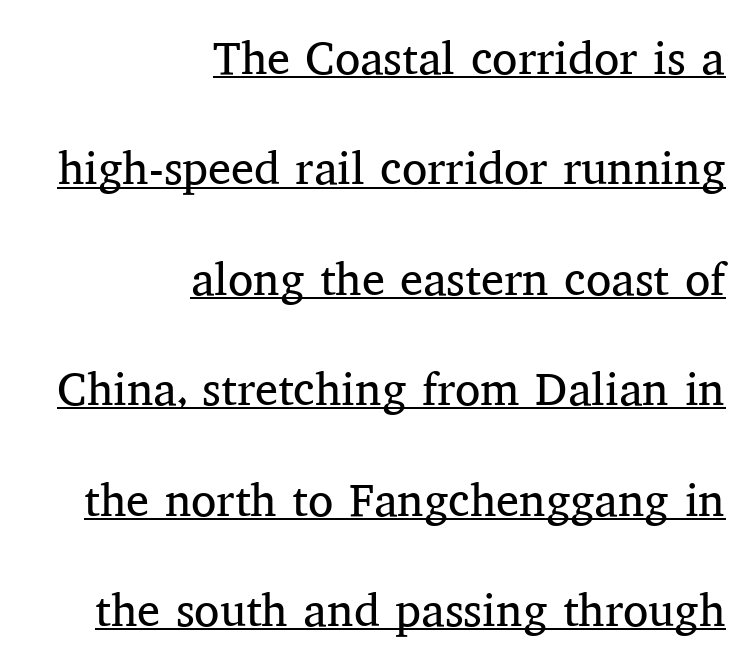
{"serif": "yes", "italic": "no", "bold": "no", "weight": "regular", "width": "normal", "stroke_contrast": "medium", "x_height": "medium", "monospaced": "no", "underline": "yes", "align": "right", "line_spacing": "loose", "line_spacing_ratio": 2.4, "letter_spacing": "normal", "letter_spacing_em": 0.0, "glyph_px": 46}
